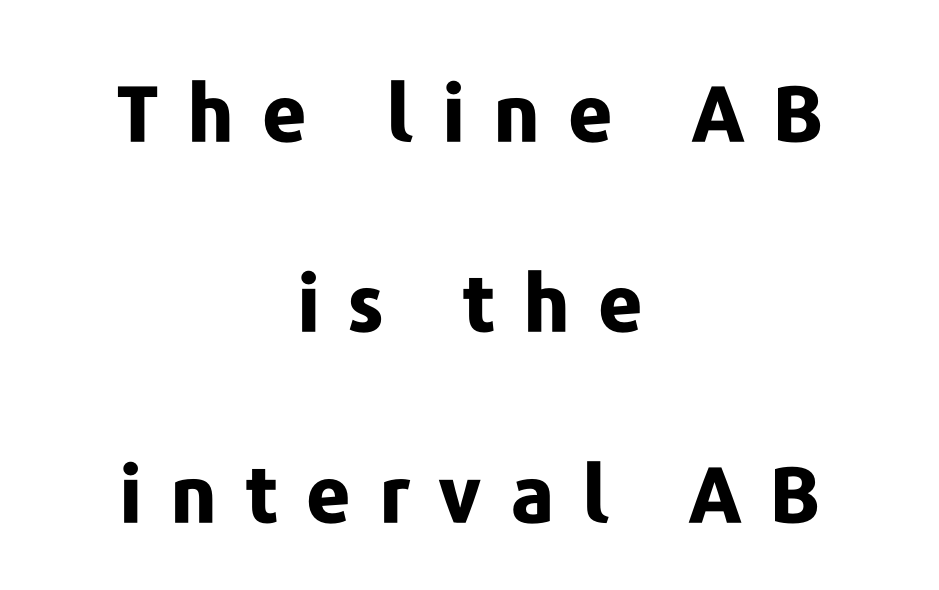
Q: Is the text bold? A: Yes.
Q: Is the text italic (slanted)? A: No, it is upright.
Q: Is the typeface a serif or a sans-serif typeface? A: Sans-serif.
Q: Is the text underlined? A: No.
Q: How is the paragraph aligned? A: Centered.
Q: Is the spacing between letters normal or unusually wide? A: Unusually wide.
Q: Is the spacing between lines tight, normal or loose? A: Loose.
Q: Width (condensed, normal, or wide)? A: Normal.
Q: Stroke contrast? A: Low.
Q: x-height? A: Medium.
Q: Monospaced? A: No.
